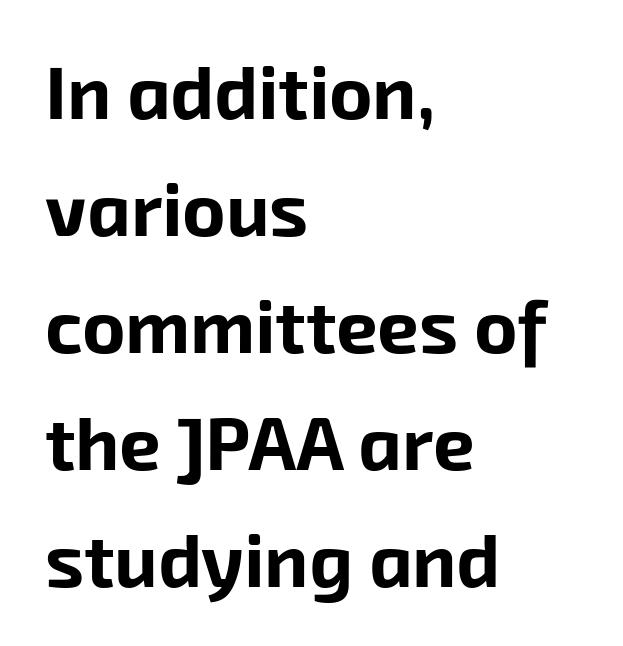
Q: Is the text bold? A: Yes.
Q: Is the typeface a serif or a sans-serif typeface? A: Sans-serif.
Q: Is the text underlined? A: No.
Q: How is the paragraph aligned? A: Left-aligned.
Q: Is the spacing between letters normal or unusually wide? A: Normal.
Q: Is the spacing between lines tight, normal or loose? A: Normal.
Q: Width (condensed, normal, or wide)? A: Normal.
Q: Stroke contrast? A: Low.
Q: x-height? A: Medium.
Q: Monospaced? A: No.
